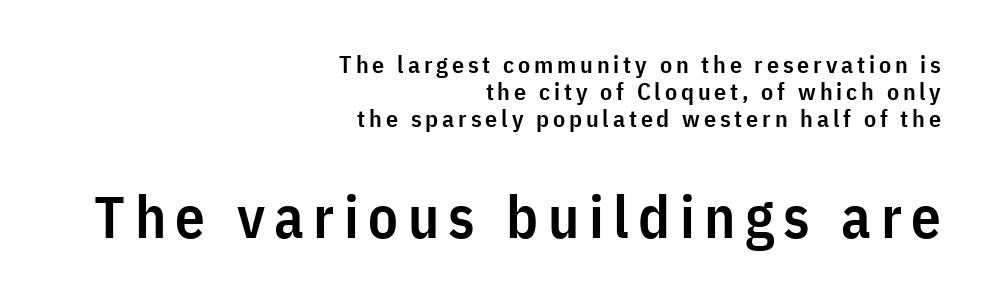
{"serif": "no", "italic": "no", "bold": "semi", "weight": "semibold", "width": "condensed", "stroke_contrast": "low", "x_height": "medium", "monospaced": "no", "underline": "no", "align": "right", "line_spacing": "tight", "line_spacing_ratio": 1.13, "larger_block": "second", "size_ratio": 2.46, "glyph_px": 59}
